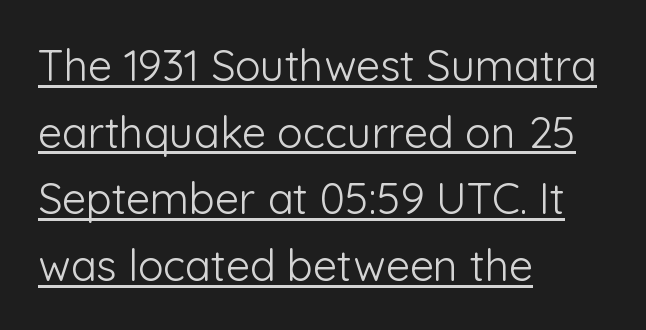
{"serif": "no", "italic": "no", "bold": "no", "weight": "light", "width": "normal", "stroke_contrast": "low", "x_height": "medium", "monospaced": "no", "underline": "yes", "align": "left", "line_spacing": "normal", "line_spacing_ratio": 1.55, "letter_spacing": "normal", "letter_spacing_em": 0.0, "glyph_px": 43}
